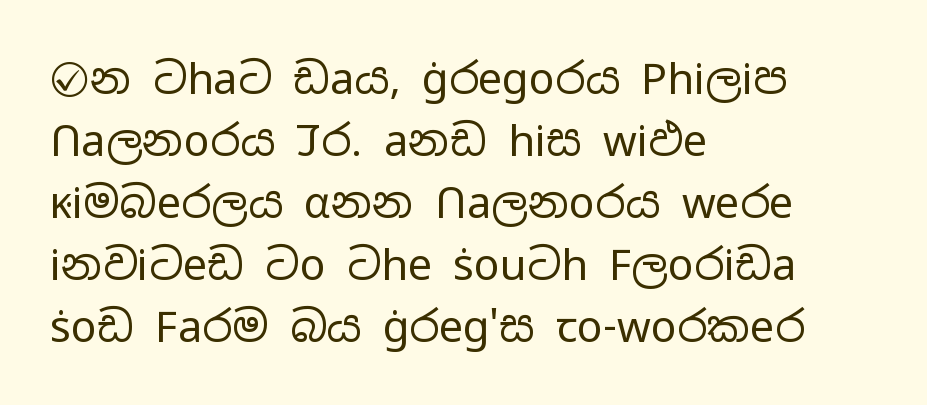
{"serif": "no", "italic": "no", "bold": "no", "weight": "regular", "width": "wide", "stroke_contrast": "low", "x_height": "medium", "monospaced": "no", "underline": "no", "align": "left", "line_spacing": "normal", "line_spacing_ratio": 1.44, "letter_spacing": "normal", "letter_spacing_em": 0.0, "glyph_px": 43}
